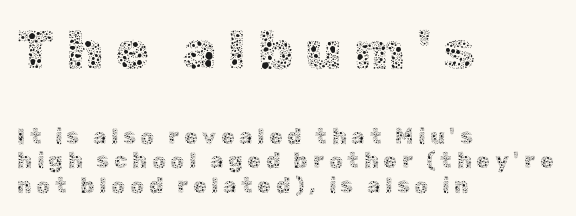
Size hierarchy here favors the leading block over the trailing one. This is roman type, the default non-slanted kind. The tracking reads as deliberately expanded to a designer's eye. Unmarked baselines from the first word to the last. The rendering anchors every line to the left-hand side.
